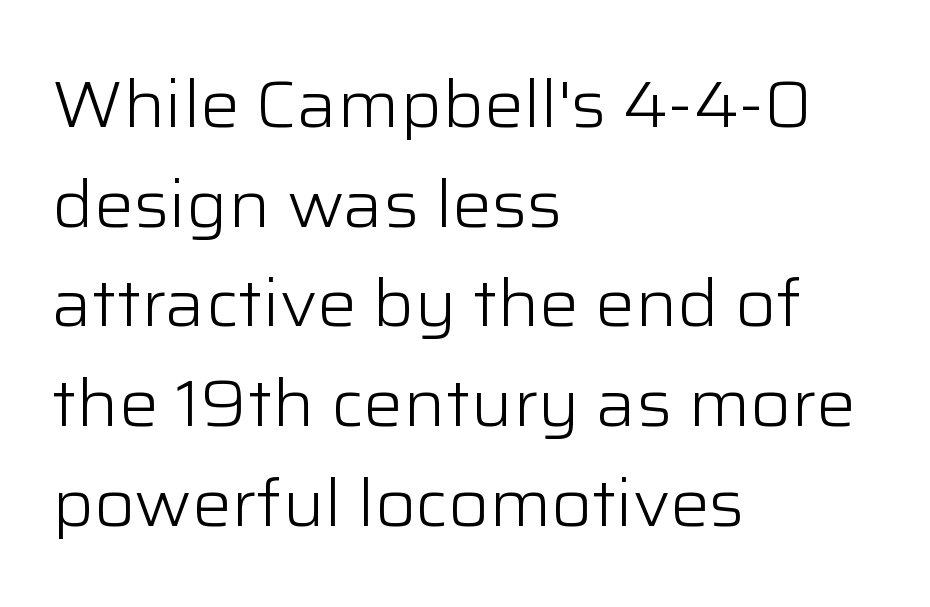
Q: Is the text bold? A: No.
Q: Is the text italic (slanted)? A: No, it is upright.
Q: Is the typeface a serif or a sans-serif typeface? A: Sans-serif.
Q: Is the text underlined? A: No.
Q: How is the paragraph aligned? A: Left-aligned.
Q: Is the spacing between letters normal or unusually wide? A: Normal.
Q: Is the spacing between lines tight, normal or loose? A: Normal.
Q: Width (condensed, normal, or wide)? A: Normal.
Q: Stroke contrast? A: Low.
Q: x-height? A: Medium.
Q: Monospaced? A: No.
